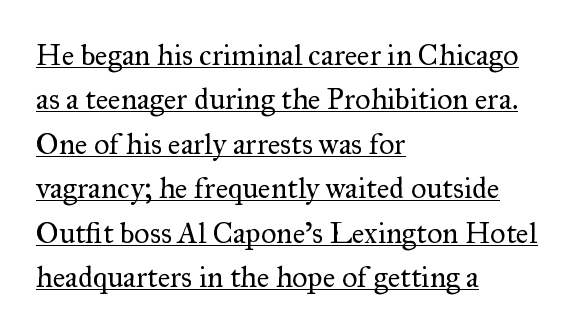
Q: Is the text bold? A: No.
Q: Is the text italic (slanted)? A: No, it is upright.
Q: Is the typeface a serif or a sans-serif typeface? A: Serif.
Q: Is the text underlined? A: Yes.
Q: How is the paragraph aligned? A: Left-aligned.
Q: Is the spacing between letters normal or unusually wide? A: Normal.
Q: Is the spacing between lines tight, normal or loose? A: Normal.
Q: Width (condensed, normal, or wide)? A: Normal.
Q: Stroke contrast? A: Medium.
Q: x-height? A: Small.
Q: Monospaced? A: No.
